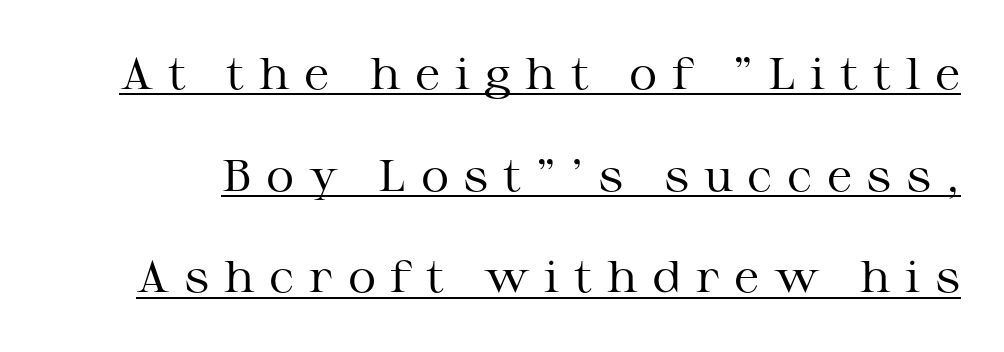
The image shows 44 px regular-weight, wide serif type, upright; set loose line spacing (2.31x), unusually wide letter spacing (+0.33 em), underlined; medium stroke contrast and a medium x-height.
